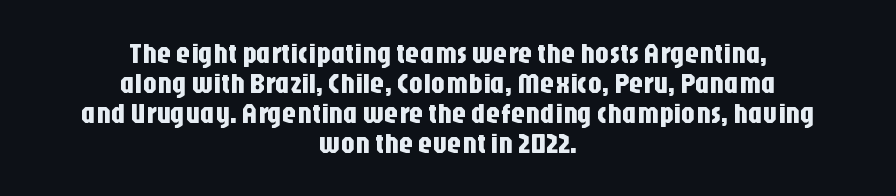
Type style note: lacks serifs. Designer's note — italics off, roman on. Quick note: interline space is minimal. Each word holds together tightly as a unit, with standard inter-letter gaps. Spacing verdict: proportional, widths tailored to each character.
